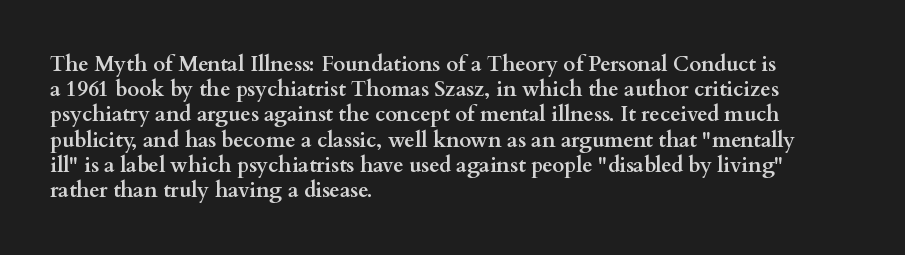
{"italic": "no", "bold": "yes", "underline": "no", "align": "left", "line_spacing_ratio": 1.2, "letter_spacing": "normal", "letter_spacing_em": 0.0, "glyph_px": 21}
